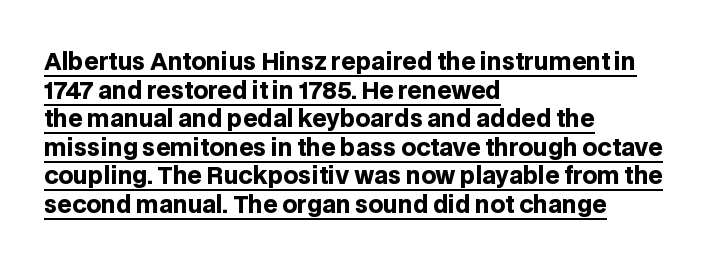
Q: Is the text bold? A: Yes.
Q: Is the text italic (slanted)? A: No, it is upright.
Q: Is the text underlined? A: Yes.
Q: How is the paragraph aligned? A: Left-aligned.
Q: Is the spacing between letters normal or unusually wide? A: Normal.
